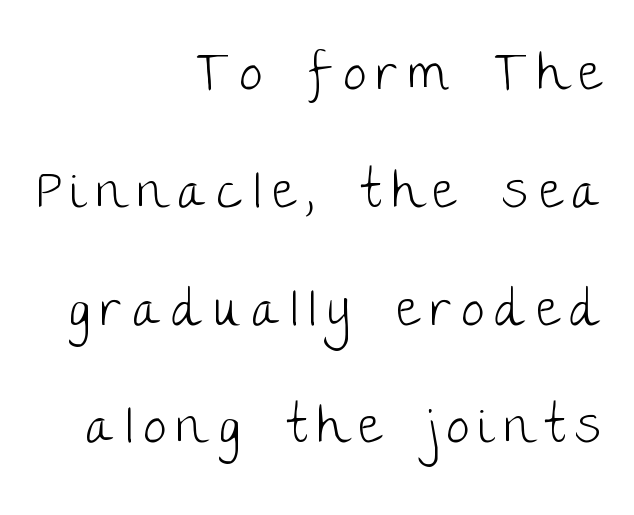
The image shows 51 px light sans-serif type, upright; set right-aligned, loose line spacing (2.31x), unusually wide letter spacing (+0.21 em), not underlined; low stroke contrast and a large x-height.
